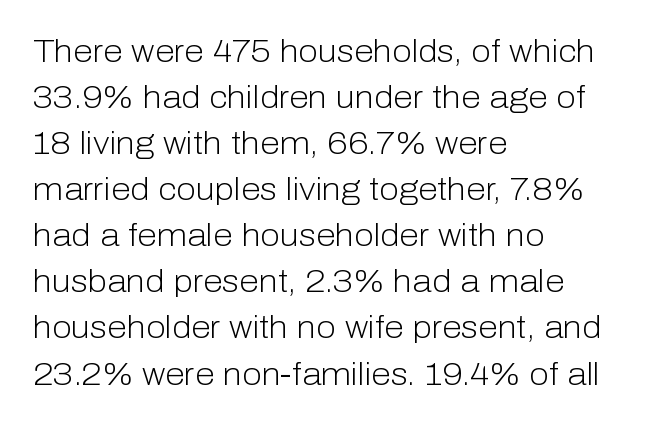
{"serif": "no", "italic": "no", "bold": "no", "weight": "light", "width": "normal", "stroke_contrast": "low", "x_height": "medium", "monospaced": "no", "underline": "no", "align": "left", "line_spacing": "normal", "line_spacing_ratio": 1.44, "letter_spacing": "normal", "letter_spacing_em": 0.0, "glyph_px": 32}
